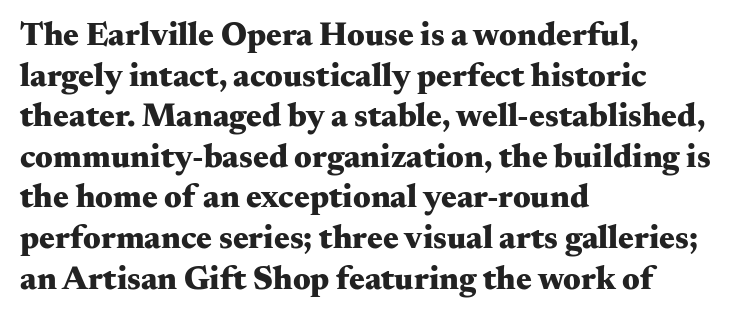
{"serif": "yes", "italic": "no", "bold": "yes", "weight": "heavy", "width": "wide", "stroke_contrast": "medium", "x_height": "small", "monospaced": "no", "underline": "no", "align": "left", "line_spacing_ratio": 1.23, "letter_spacing": "normal", "letter_spacing_em": 0.0, "glyph_px": 33}
